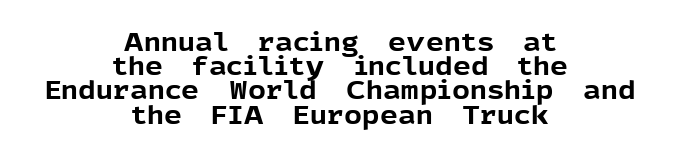
{"italic": "no", "bold": "yes", "underline": "no", "align": "center", "line_spacing": "tight", "line_spacing_ratio": 0.97, "letter_spacing": "normal", "letter_spacing_em": 0.0, "glyph_px": 25}
